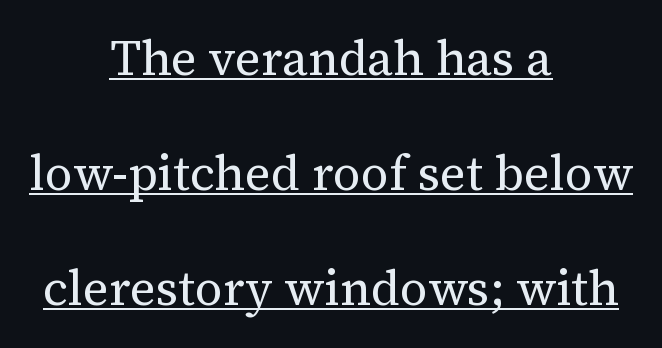
The image shows 49 px regular-weight serif type, upright; set centered, loose line spacing (2.35x), normal letter spacing, underlined; medium stroke contrast and a medium x-height.
